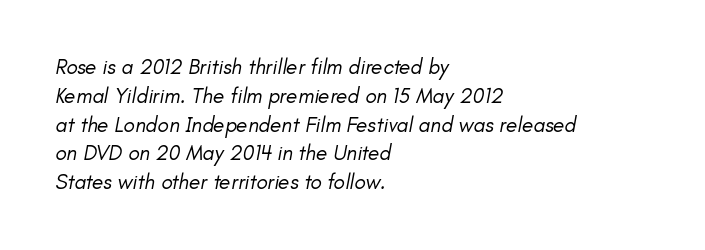
Q: Is the text bold? A: No.
Q: Is the text italic (slanted)? A: Yes, it leans right by about 11 degrees.
Q: Is the text underlined? A: No.
Q: How is the paragraph aligned? A: Left-aligned.
Q: Is the spacing between letters normal or unusually wide? A: Normal.
Q: Is the spacing between lines tight, normal or loose? A: Normal.
